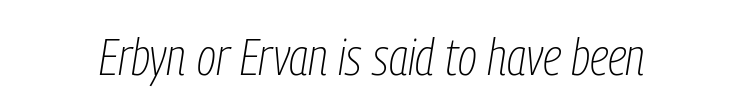
Weight class: somewhere from thin through regular. There is no visible air inserted between adjacent glyphs. Character widths vary here, with narrow letters taking less room than wide ones. The foot of each line stays bare and open. It's the slanting kind of type.
